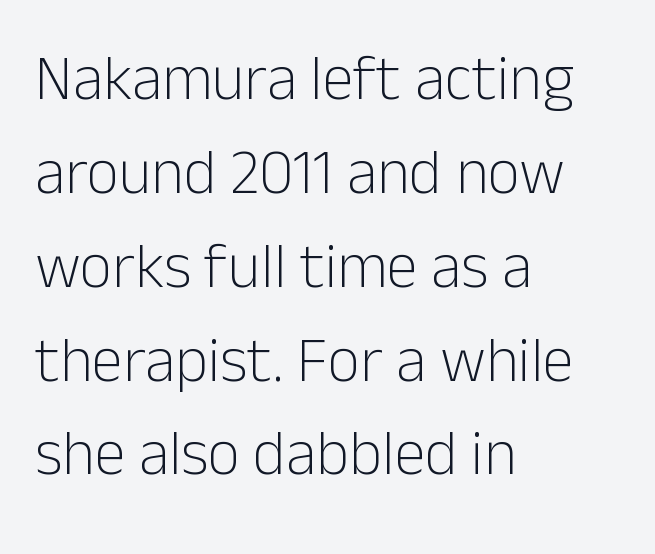
Underline: absent. Classification — sans serif. Letters have the restrained weight of plain body copy at most. Standard letterfit; no display-style spreading of the glyphs.
